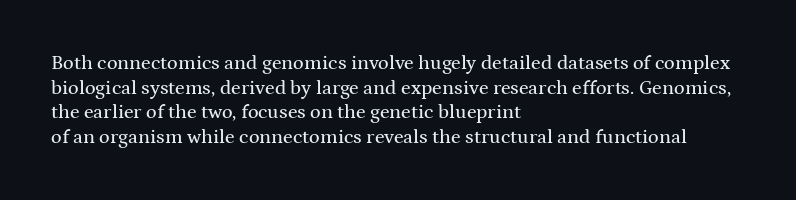
The image shows 20 px text type, upright; set left-aligned, line spacing 1.23x, normal letter spacing, not underlined.
